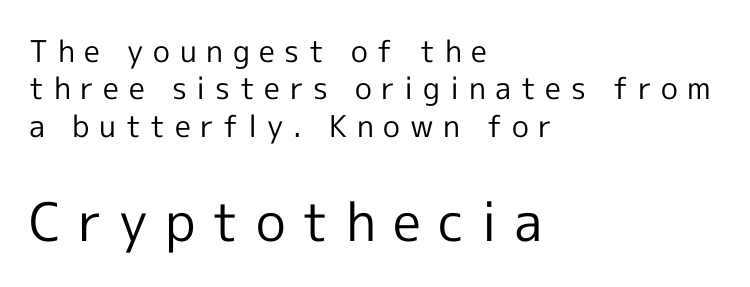
The image shows 53 px regular-weight sans-serif type, upright; set left-aligned, normal line spacing (1.25x), unusually wide letter spacing (+0.32 em), not underlined; the second (bottom) block is 1.77x larger; a medium x-height.
